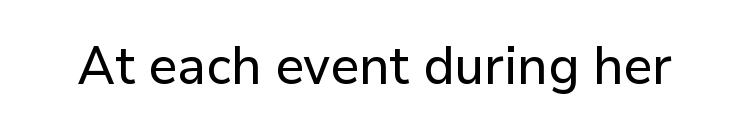
Q: Is the text italic (slanted)? A: No, it is upright.
Q: Is the typeface a serif or a sans-serif typeface? A: Sans-serif.
Q: Is the text underlined? A: No.
Q: Is the spacing between letters normal or unusually wide? A: Normal.
Q: Width (condensed, normal, or wide)? A: Normal.
Q: Stroke contrast? A: Low.
Q: x-height? A: Medium.
Q: Monospaced? A: No.
